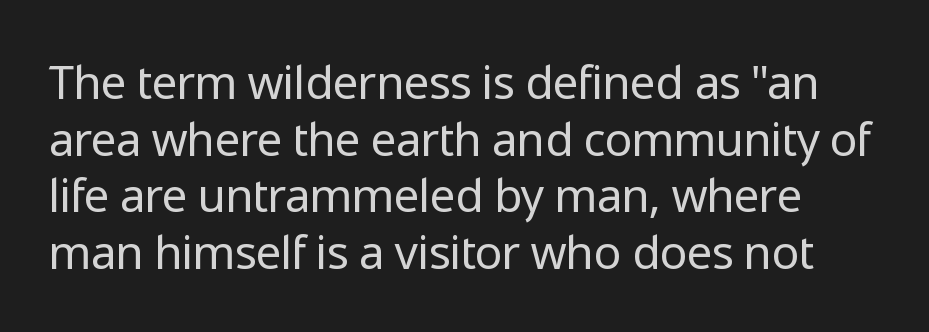
Q: Is the text bold? A: No.
Q: Is the text italic (slanted)? A: No, it is upright.
Q: Is the typeface a serif or a sans-serif typeface? A: Sans-serif.
Q: Is the text underlined? A: No.
Q: Is the spacing between letters normal or unusually wide? A: Normal.
Q: Width (condensed, normal, or wide)? A: Normal.
Q: Stroke contrast? A: Low.
Q: x-height? A: Medium.
Q: Monospaced? A: No.
